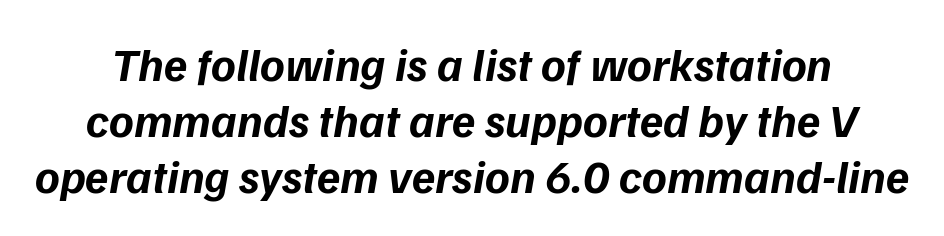
These words are printed bold, with thick strokes throughout. Would a proofreader flag this as italicized? Yes. The passage shown is not underscored anywhere. Tracking here is standard; glyphs follow each other at the usual distance. Varying glyph widths throughout — classic text-font behaviour.
